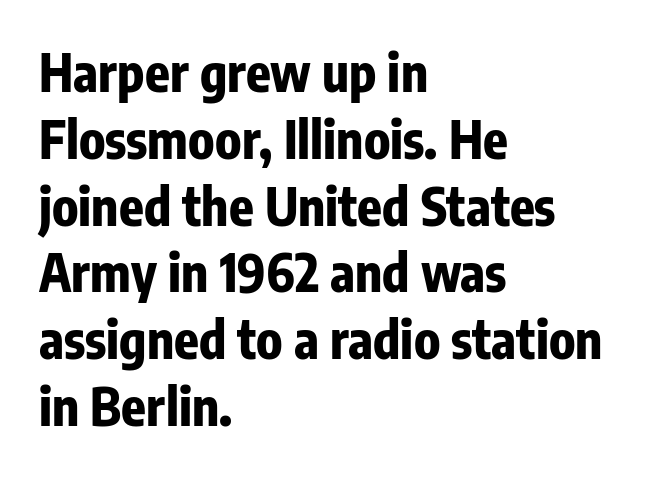
This is the regular roman posture of the typeface. Vertical spacing — default. Look at the tracking — it's just the regular setting, nothing added. No word sits above an underline. Reading down the block, your eye returns to a fixed left position each line. Each letter keeps its own natural width here, so spacing adapts to shape.
